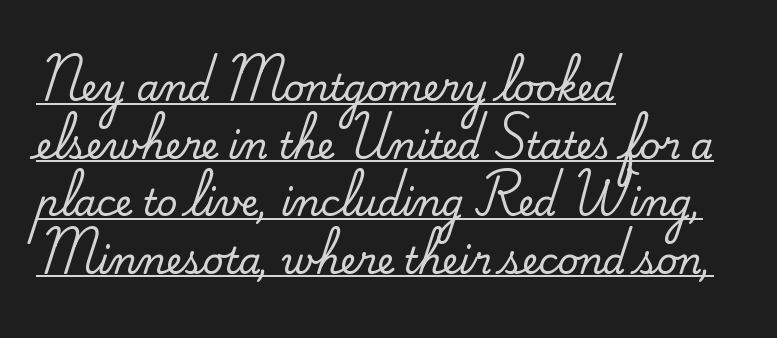
{"serif": "yes", "width": "normal", "stroke_contrast": "medium", "x_height": "small", "monospaced": "no", "underline": "yes", "align": "left", "line_spacing": "normal", "line_spacing_ratio": 1.6, "letter_spacing": "normal", "letter_spacing_em": 0.0, "glyph_px": 36}
